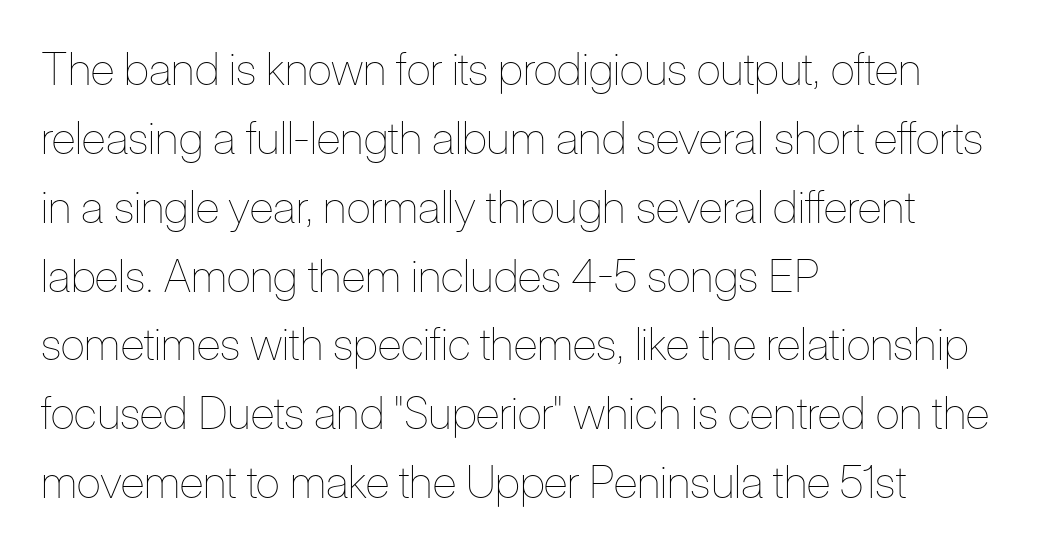
Q: Is the text bold? A: No.
Q: Is the text italic (slanted)? A: No, it is upright.
Q: Is the text underlined? A: No.
Q: How is the paragraph aligned? A: Left-aligned.
Q: Is the spacing between letters normal or unusually wide? A: Normal.
Q: Is the spacing between lines tight, normal or loose? A: Normal.
Q: Width (condensed, normal, or wide)? A: Condensed.
Q: Stroke contrast? A: Low.
Q: x-height? A: Medium.
Q: Monospaced? A: No.
